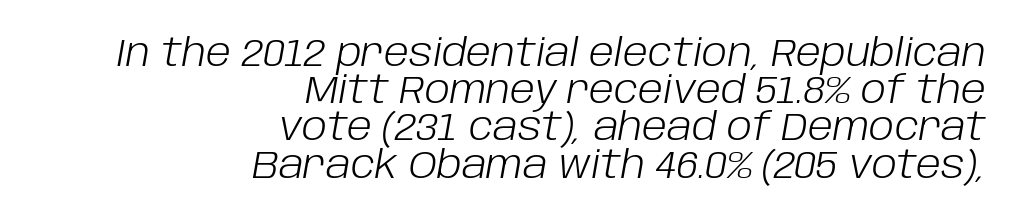
These lines are rendered in a variable-pitch font. The block of text is dense from top to bottom, with scant space between rows. Is this a heavy cut? Hardly; it is regular or lighter. Spacing between characters is what you'd get straight out of the box. The typesetter chose a ragged-left arrangement here.
